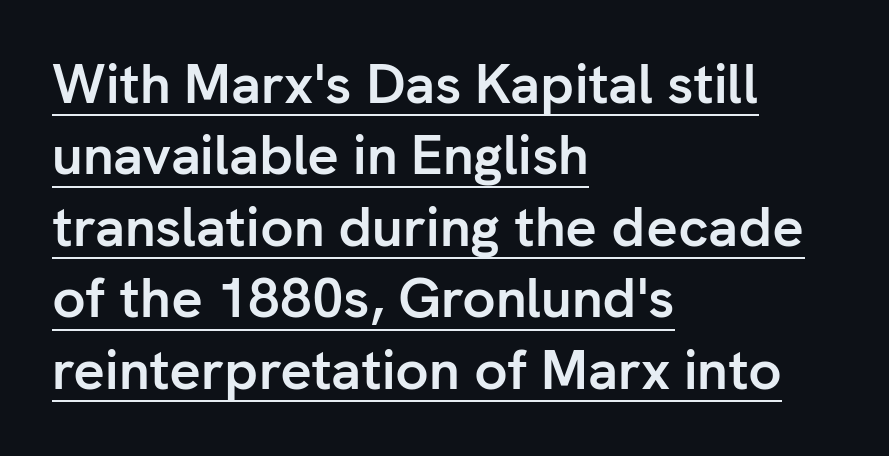
{"serif": "no", "italic": "no", "bold": "yes", "weight": "semibold", "width": "normal", "stroke_contrast": "low", "x_height": "medium", "monospaced": "no", "underline": "yes", "align": "left", "line_spacing": "normal", "line_spacing_ratio": 1.3, "letter_spacing": "normal", "letter_spacing_em": 0.0, "glyph_px": 55}
